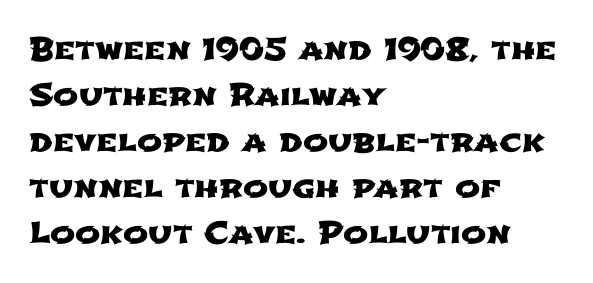
The image shows 30 px wide sans-serif type; set left-aligned, normal line spacing (1.53x), normal letter spacing, not underlined; low stroke contrast and a medium x-height.
